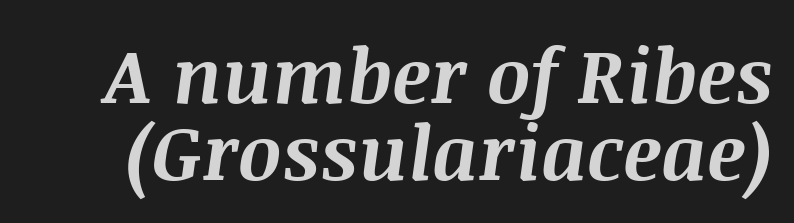
{"italic": "yes", "lean": "right", "slant_degrees": 8, "bold": "yes", "weight": "bold", "width": "normal", "stroke_contrast": "medium", "x_height": "large", "monospaced": "no", "underline": "no", "line_spacing": "tight", "line_spacing_ratio": 1.01, "letter_spacing": "normal", "letter_spacing_em": 0.0, "glyph_px": 76}
